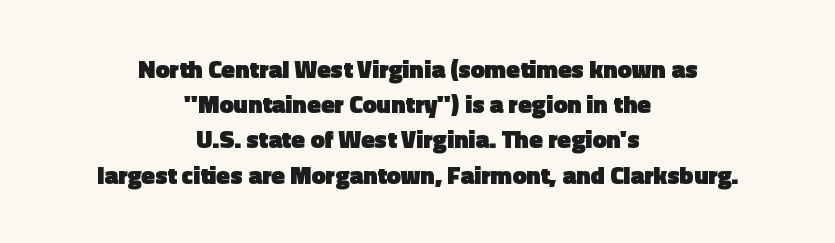
The image shows 25 px bold type, upright; set centered, normal line spacing (1.41x), normal letter spacing, not underlined.
